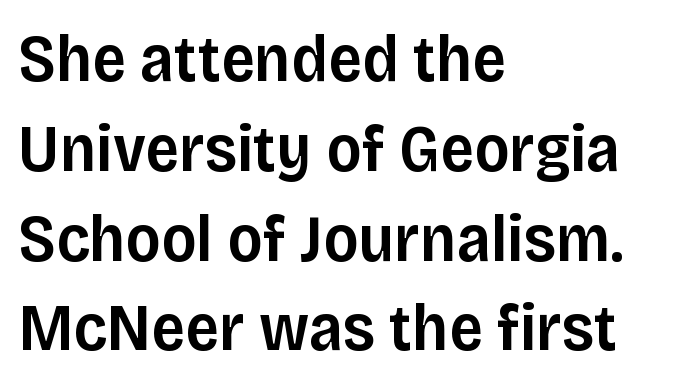
The image shows 67 px semibold sans-serif type, upright; set left-aligned, normal line spacing (1.34x), normal letter spacing, not underlined; low stroke contrast and a large x-height.
